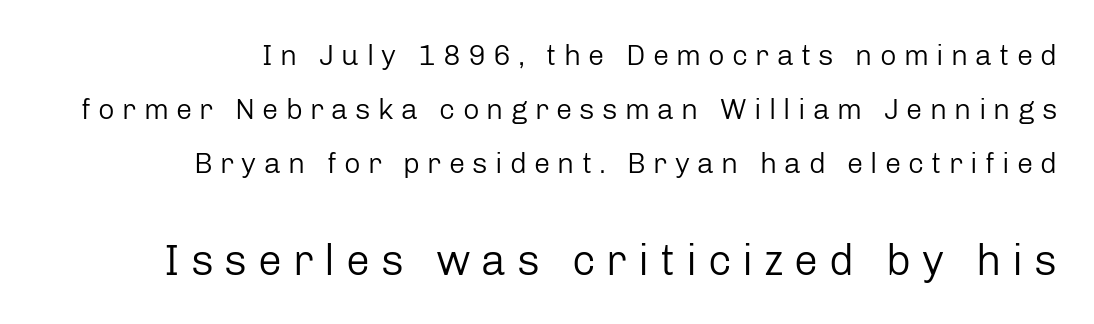
The image shows 43 px regular-weight sans-serif type, upright; set right-aligned, line spacing 1.87x, unusually wide letter spacing (+0.25 em), not underlined; the second (bottom) block is 1.48x larger; low stroke contrast and a medium x-height.
